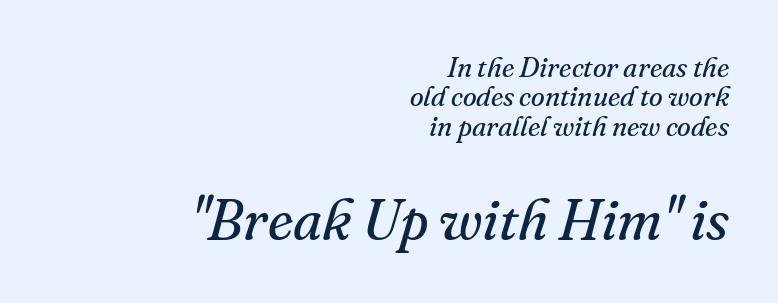
{"serif": "yes", "italic": "yes", "lean": "right", "slant_degrees": 16, "bold": "no", "weight": "regular", "width": "normal", "stroke_contrast": "medium", "x_height": "small", "monospaced": "no", "underline": "no", "align": "right", "line_spacing": "tight", "line_spacing_ratio": 1.05, "letter_spacing": "normal", "letter_spacing_em": 0.0, "larger_block": "second", "size_ratio": 2.04, "glyph_px": 57}
